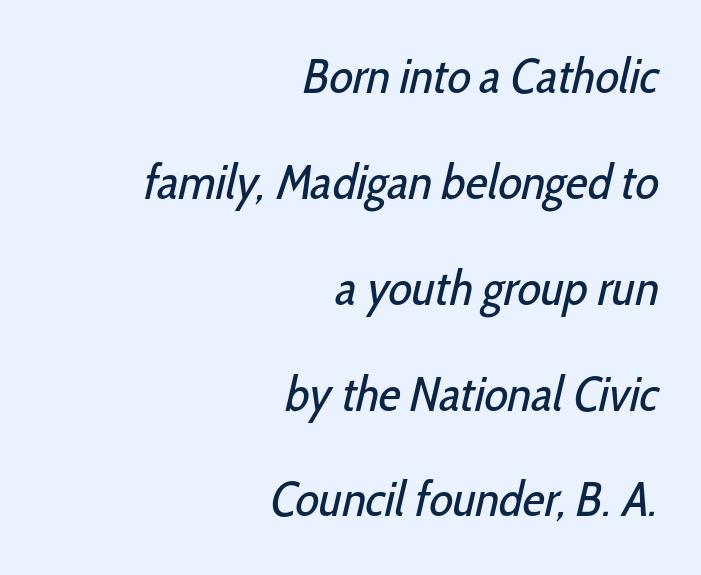
{"serif": "no", "bold": "no", "weight": "regular", "width": "condensed", "stroke_contrast": "low", "x_height": "medium", "monospaced": "no", "underline": "no", "align": "right", "line_spacing": "loose", "line_spacing_ratio": 2.16, "letter_spacing": "normal", "letter_spacing_em": 0.0, "glyph_px": 49}
